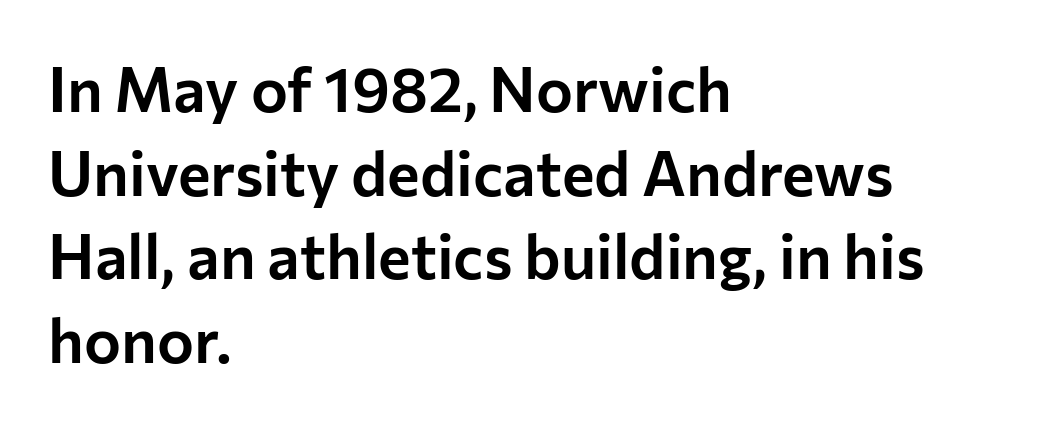
Q: Is the text italic (slanted)? A: No, it is upright.
Q: Is the typeface a serif or a sans-serif typeface? A: Sans-serif.
Q: Is the text underlined? A: No.
Q: How is the paragraph aligned? A: Left-aligned.
Q: Is the spacing between letters normal or unusually wide? A: Normal.
Q: Is the spacing between lines tight, normal or loose? A: Normal.
Q: Width (condensed, normal, or wide)? A: Normal.
Q: Stroke contrast? A: Low.
Q: x-height? A: Medium.
Q: Monospaced? A: No.
